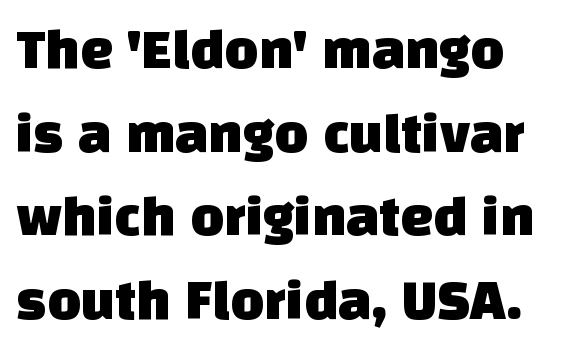
Note: no serifs on the glyphs. Proportional: the letters do not fall into vertical columns. A typesetter would call this zero additional tracking. The words here are not underlined. Students, observe: this is what conventionally led text looks like.
